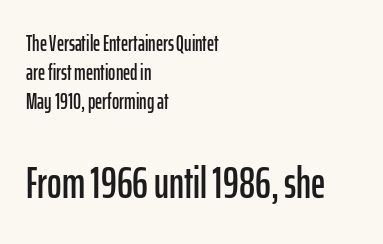
The image shows 44 px condensed sans-serif type, upright; set left-aligned, normal line spacing (1.31x), normal letter spacing, not underlined; the second (bottom) block is 2.0x larger; low stroke contrast and a medium x-height.
